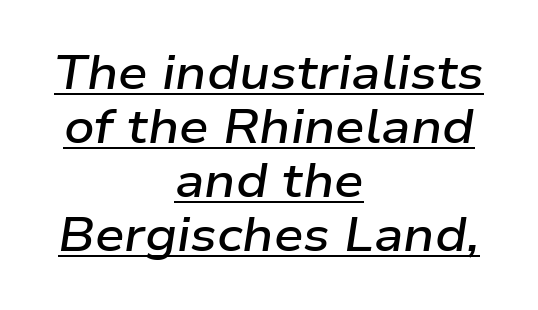
Q: Is the text bold? A: Semi-bold.
Q: Is the text italic (slanted)? A: Yes, it leans right by about 9 degrees.
Q: Is the text underlined? A: Yes.
Q: How is the paragraph aligned? A: Centered.
Q: Is the spacing between letters normal or unusually wide? A: Normal.
Q: Is the spacing between lines tight, normal or loose? A: Tight.
Q: Width (condensed, normal, or wide)? A: Wide.
Q: Stroke contrast? A: Low.
Q: x-height? A: Medium.
Q: Monospaced? A: No.
